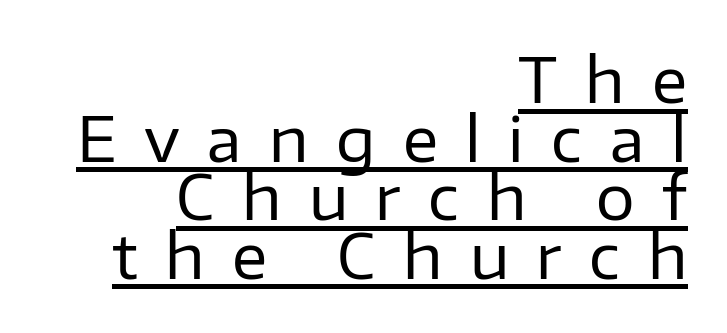
Think of a printed novel: that variable character pitch is what you see here. Notice how the stems are strictly vertical — no italics here. Weight: regular or lighter. In terms of letterspacing, this is a distinctly airy, spread setting. Every word sits above its own underline. One glance says dense: line gaps are narrower than usual.
